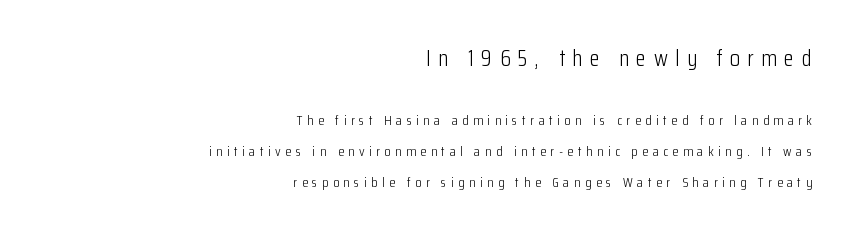
{"italic": "no", "bold": "no", "underline": "no", "align": "right", "line_spacing": "loose", "line_spacing_ratio": 2.23, "letter_spacing": "wide", "letter_spacing_em": 0.32, "larger_block": "first", "size_ratio": 1.64, "glyph_px": 23}
